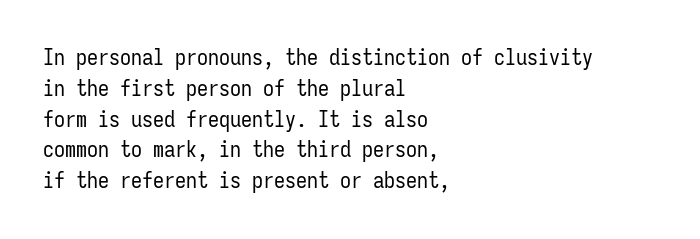
Q: Is the text bold? A: No.
Q: Is the text italic (slanted)? A: No, it is upright.
Q: Is the text underlined? A: No.
Q: How is the paragraph aligned? A: Left-aligned.
Q: Is the spacing between letters normal or unusually wide? A: Normal.
Q: Is the spacing between lines tight, normal or loose? A: Normal.
